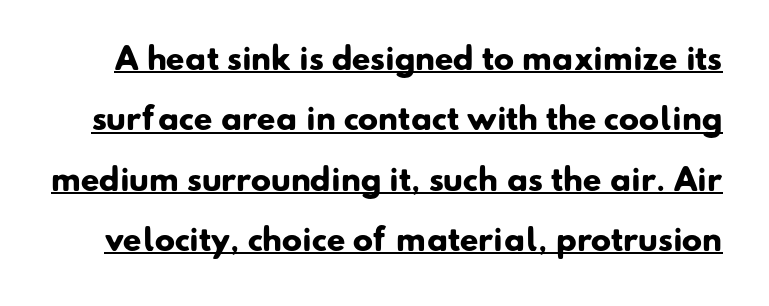
Q: Is the text bold? A: Yes.
Q: Is the typeface a serif or a sans-serif typeface? A: Sans-serif.
Q: Is the text underlined? A: Yes.
Q: Is the spacing between letters normal or unusually wide? A: Normal.
Q: Is the spacing between lines tight, normal or loose? A: Loose.
Q: Width (condensed, normal, or wide)? A: Normal.
Q: Stroke contrast? A: Low.
Q: x-height? A: Small.
Q: Monospaced? A: No.
